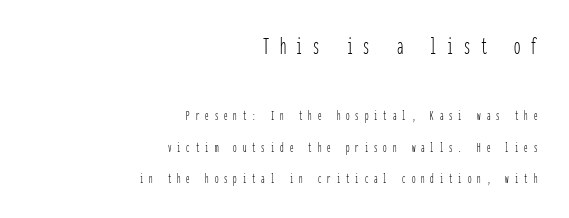
The image shows 25 px text type, upright; set right-aligned, loose line spacing (2.22x), unusually wide letter spacing (+0.42 em), not underlined; the first (top) block is 1.79x larger.
